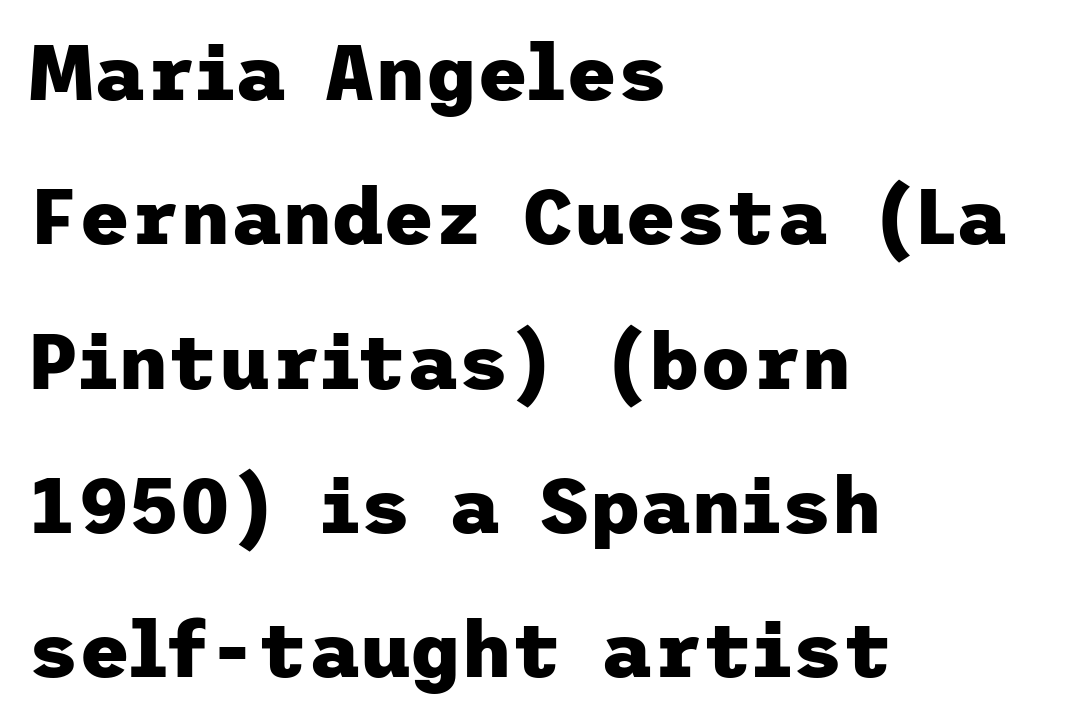
The image shows 78 px heavy sans-serif type, upright; set left-aligned, line spacing 1.85x, normal letter spacing, not underlined; low stroke contrast and a medium x-height.
